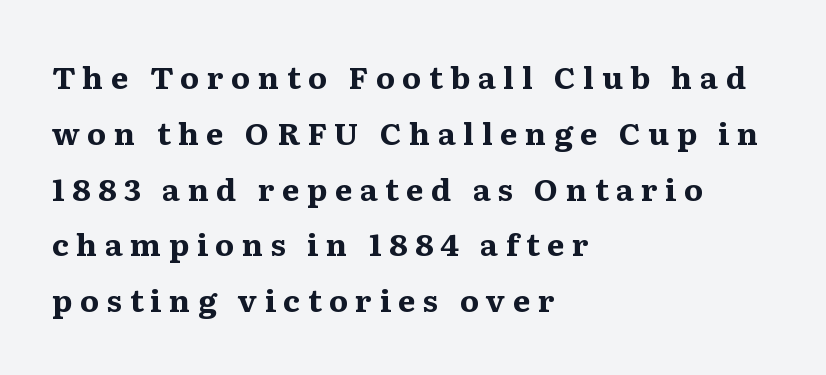
{"serif": "yes", "italic": "no", "bold": "yes", "weight": "bold", "width": "normal", "stroke_contrast": "medium", "x_height": "medium", "monospaced": "no", "underline": "no", "align": "left", "line_spacing_ratio": 1.8, "letter_spacing": "wide", "letter_spacing_em": 0.24, "glyph_px": 31}
